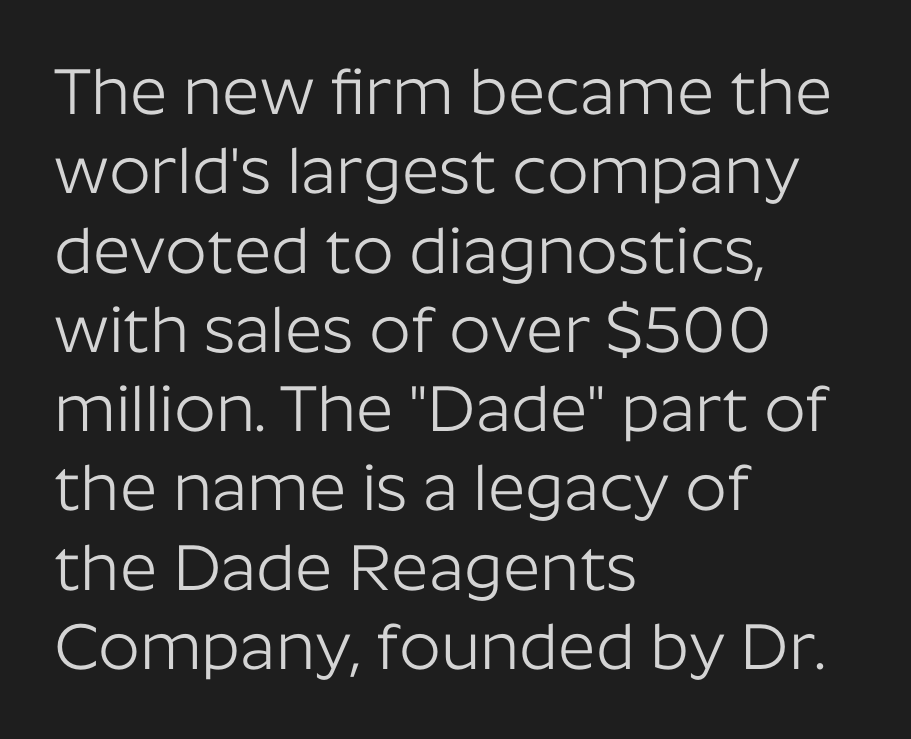
Grotesque or geometric, the face here clearly has no serifs. The specimen reads as upright at a glance. A clean baseline with only descenders dipping below it. The characters are drawn with everyday or finer stroke widths.
